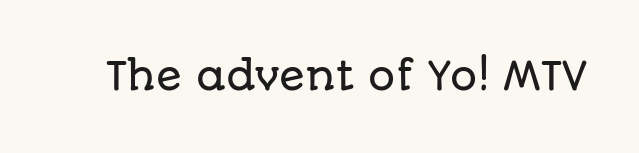
The image shows 38 px sans-serif type, upright; set normal letter spacing, not underlined; low stroke contrast and a large x-height.
